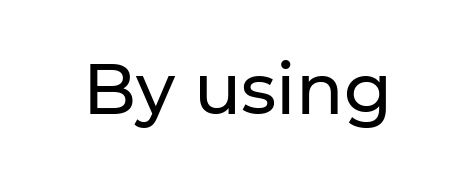
The image shows 70 px sans-serif type, upright; set normal letter spacing, not underlined; low stroke contrast and a medium x-height.
